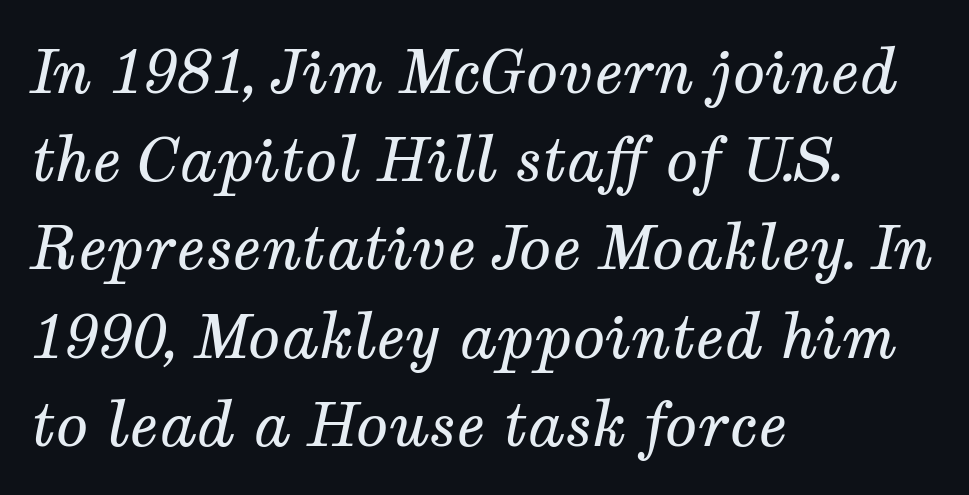
{"serif": "yes", "italic": "yes", "lean": "right", "slant_degrees": 12, "bold": "no", "weight": "regular", "width": "normal", "stroke_contrast": "medium", "x_height": "medium", "monospaced": "no", "underline": "no", "align": "left", "line_spacing": "normal", "line_spacing_ratio": 1.47, "letter_spacing": "normal", "letter_spacing_em": 0.0, "glyph_px": 60}
